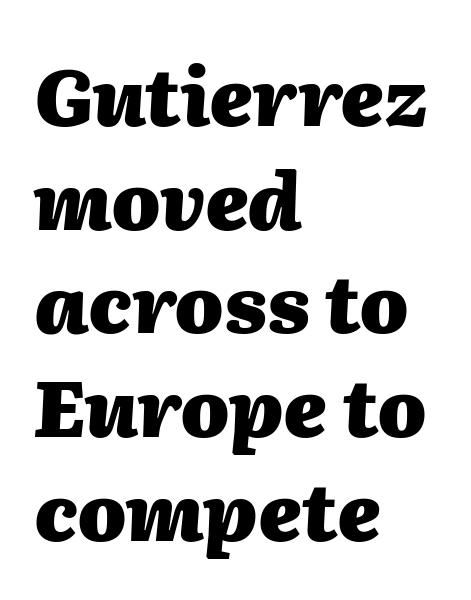
The passage is arranged the way most books set body copy — flush left. Interline gaps are of average width in this sample. You could not count columns in this text — the font is proportionally spaced. What weight is shown? A full bold with thick strokes. Only glyphs here, with clear space below each row.
